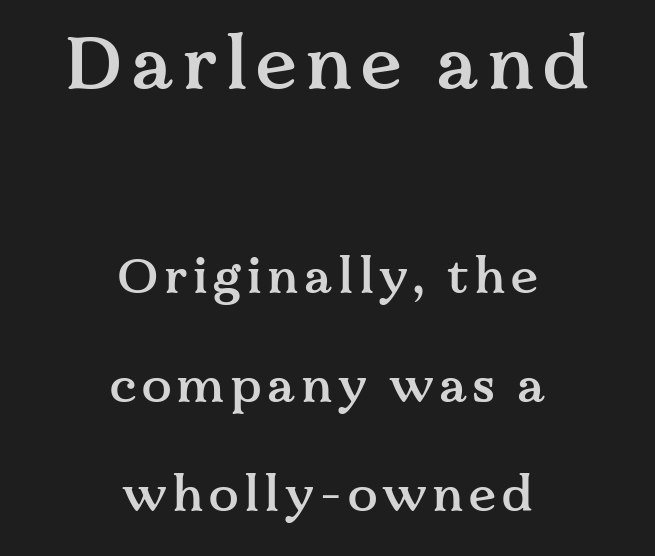
Q: Is the text bold? A: Semi-bold.
Q: Is the text italic (slanted)? A: No, it is upright.
Q: Is the typeface a serif or a sans-serif typeface? A: Serif.
Q: Is the text underlined? A: No.
Q: How is the paragraph aligned? A: Centered.
Q: Is the spacing between lines tight, normal or loose? A: Loose.
Q: Which block of text is set in a larger size, the first (top) or the second (bottom)? A: The first (top) one.
Q: Width (condensed, normal, or wide)? A: Normal.
Q: Stroke contrast? A: Medium.
Q: x-height? A: Medium.
Q: Monospaced? A: No.
